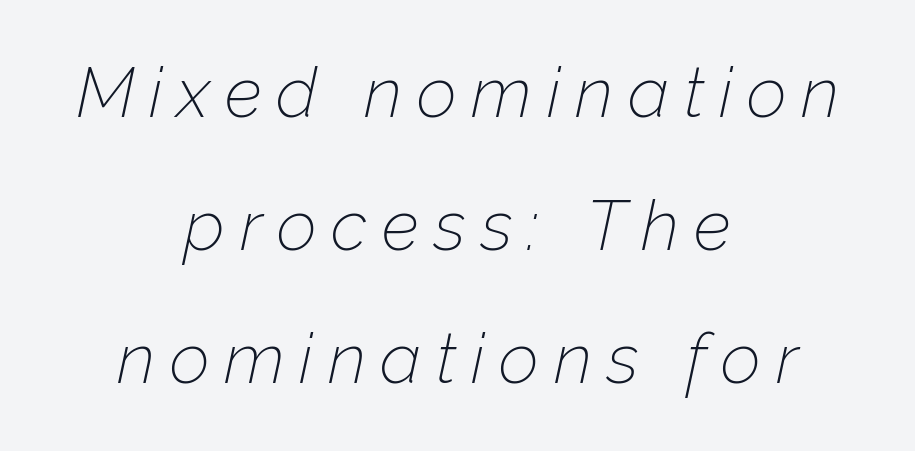
Q: Is the text bold? A: No.
Q: Is the text italic (slanted)? A: Yes, it leans right by about 12 degrees.
Q: Is the text underlined? A: No.
Q: How is the paragraph aligned? A: Centered.
Q: Is the spacing between letters normal or unusually wide? A: Unusually wide.
Q: Is the spacing between lines tight, normal or loose? A: Loose.
Q: Width (condensed, normal, or wide)? A: Normal.
Q: Stroke contrast? A: Low.
Q: x-height? A: Medium.
Q: Monospaced? A: No.
